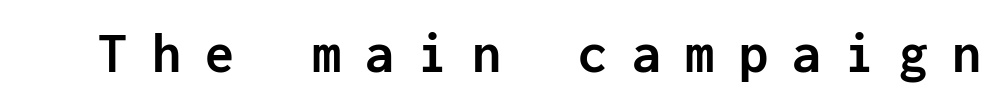
{"serif": "no", "italic": "no", "bold": "yes", "weight": "semibold", "width": "normal", "stroke_contrast": "low", "x_height": "medium", "monospaced": "yes", "underline": "no", "letter_spacing": "wide", "letter_spacing_em": 0.42, "glyph_px": 58}
